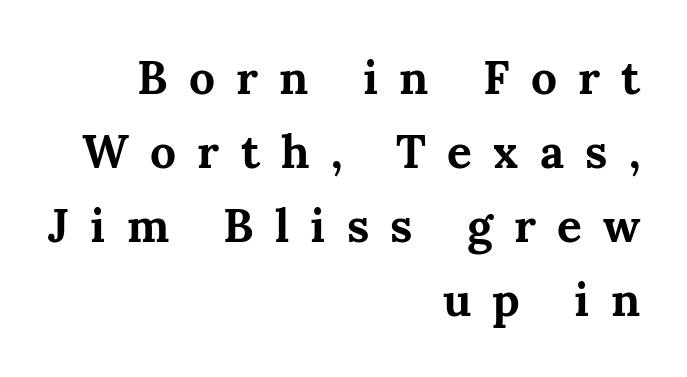
Q: Is the text bold? A: Yes.
Q: Is the text italic (slanted)? A: No, it is upright.
Q: Is the typeface a serif or a sans-serif typeface? A: Serif.
Q: Is the text underlined? A: No.
Q: How is the paragraph aligned? A: Right-aligned.
Q: Is the spacing between letters normal or unusually wide? A: Unusually wide.
Q: Is the spacing between lines tight, normal or loose? A: Normal.
Q: Width (condensed, normal, or wide)? A: Normal.
Q: Stroke contrast? A: Medium.
Q: x-height? A: Medium.
Q: Monospaced? A: No.
